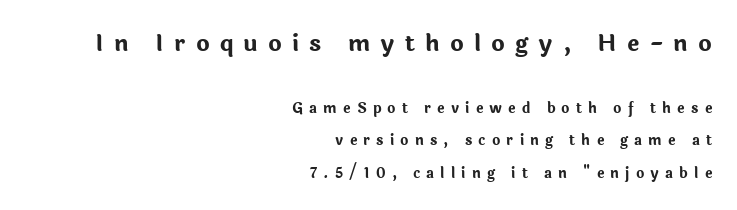
{"italic": "no", "bold": "yes", "underline": "no", "align": "right", "line_spacing": "loose", "line_spacing_ratio": 2.32, "letter_spacing": "wide", "letter_spacing_em": 0.44, "larger_block": "first", "size_ratio": 1.64, "glyph_px": 23}
